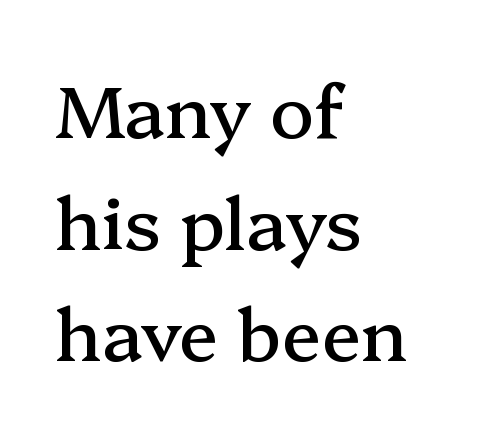
Q: Is the text italic (slanted)? A: No, it is upright.
Q: Is the typeface a serif or a sans-serif typeface? A: Serif.
Q: Is the text underlined? A: No.
Q: How is the paragraph aligned? A: Left-aligned.
Q: Is the spacing between letters normal or unusually wide? A: Normal.
Q: Is the spacing between lines tight, normal or loose? A: Normal.
Q: Width (condensed, normal, or wide)? A: Normal.
Q: Stroke contrast? A: Medium.
Q: x-height? A: Medium.
Q: Monospaced? A: No.
